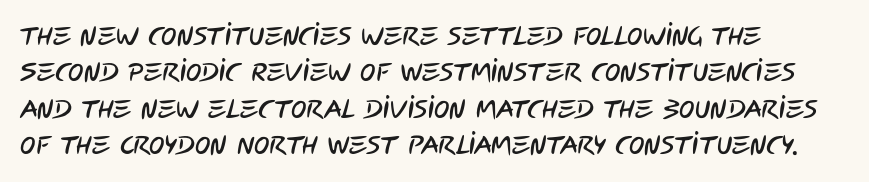
Descenders are the only things crossing below the line. The space between consecutive lines is moderate. Reading down the block, your eye returns to a fixed left position each line. Look at the tracking — it's just the regular setting, nothing added.
